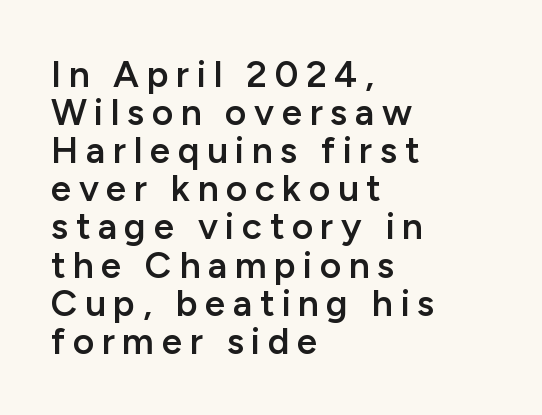
The typesetter chose a ragged-right arrangement here. Closely set lines give the paragraph a compact silhouette. Style check: upright. Serifs: no, the terminals of the letterforms are clean. Varying glyph widths throughout — classic text-font behaviour. Semibold letterforms, between regular and bold.
